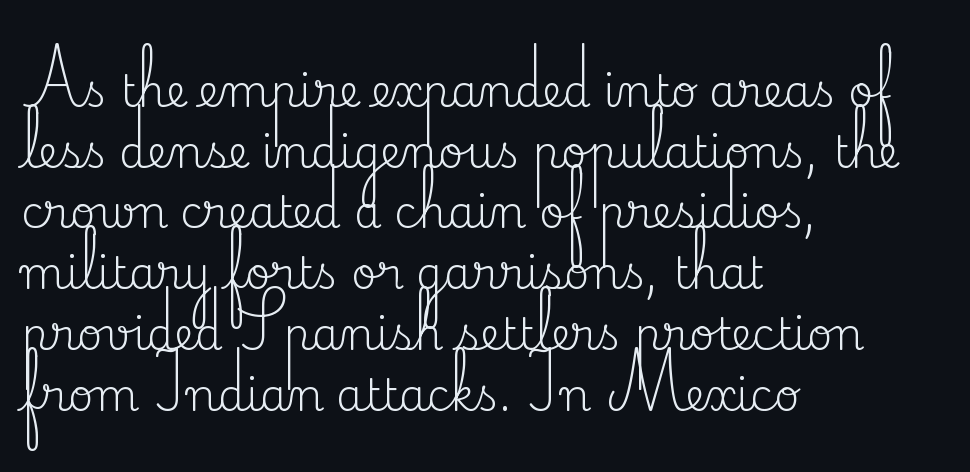
The image shows 44 px regular-weight serif type, upright; set left-aligned, normal line spacing (1.38x), normal letter spacing, not underlined; medium stroke contrast and a small x-height.
